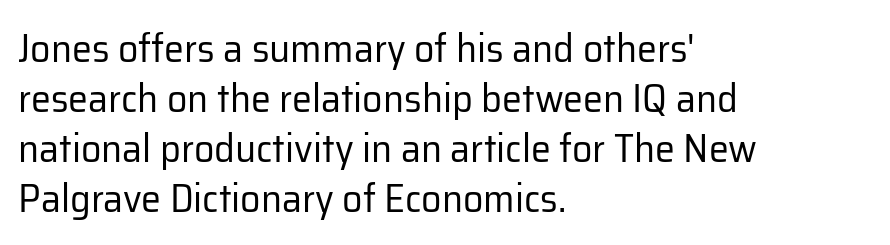
{"serif": "no", "italic": "no", "bold": "no", "weight": "regular", "width": "normal", "stroke_contrast": "low", "x_height": "medium", "monospaced": "no", "underline": "no", "align": "left", "line_spacing": "normal", "line_spacing_ratio": 1.25, "letter_spacing": "normal", "letter_spacing_em": 0.0, "glyph_px": 40}
